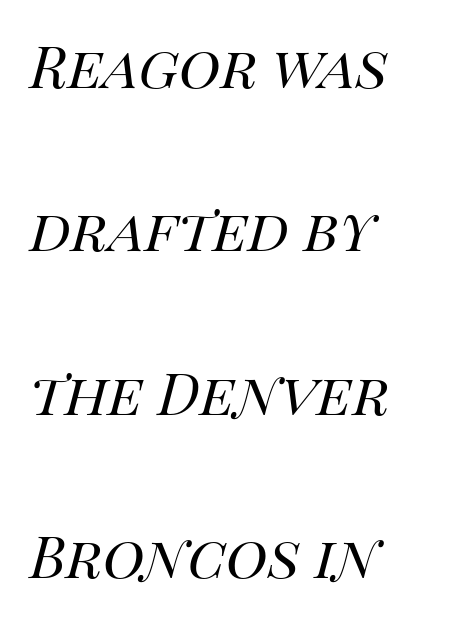
The image shows 71 px regular-weight type, italic (leaning right); set left-aligned, loose line spacing (2.3x), normal letter spacing, not underlined; high stroke contrast and a large x-height.
